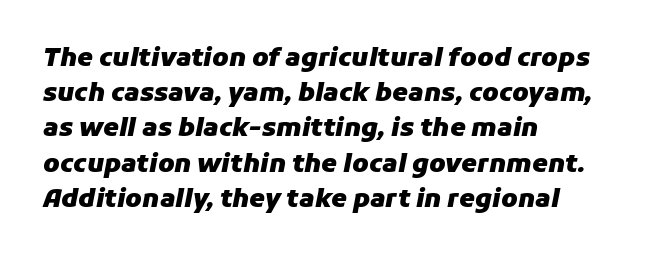
{"italic": "yes", "lean": "right", "slant_degrees": 11, "bold": "yes", "underline": "no", "align": "left", "line_spacing": "normal", "line_spacing_ratio": 1.41, "letter_spacing": "normal", "letter_spacing_em": 0.0, "glyph_px": 25}
